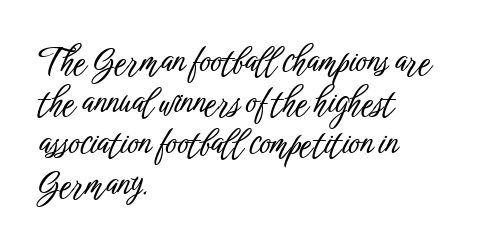
The image shows 34 px condensed sans-serif type; set left-aligned, line spacing 1.21x, normal letter spacing, not underlined; low stroke contrast and a medium x-height.
